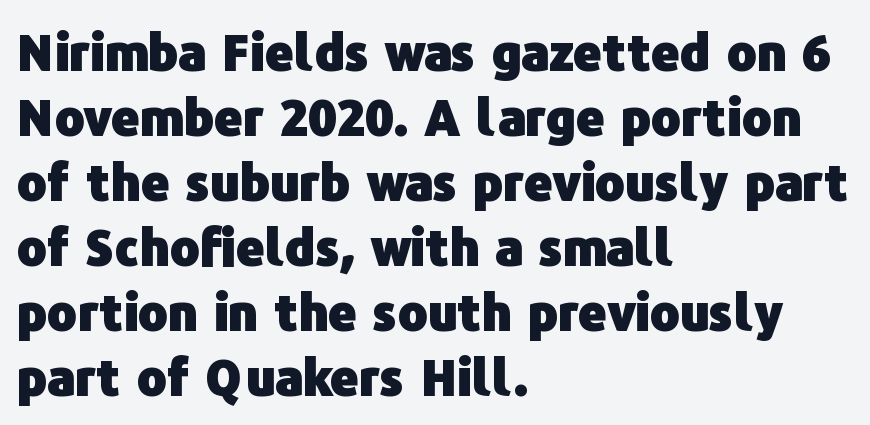
Proportional: the letters do not fall into vertical columns. Horizontal alignment here is leftward, the default for most running prose. Typesetter's note: full bold, strokes at maximum text heaviness. Each new line begins a customary step beneath the previous one. Rendered with straight, roman letterforms. The typeface chosen for these lines omits serifs.
